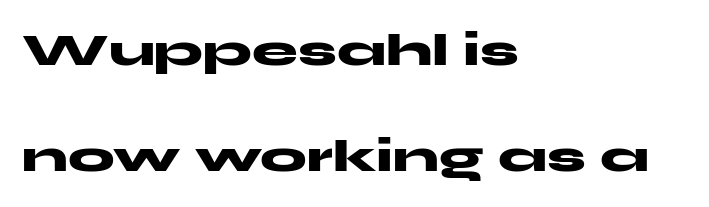
{"serif": "no", "italic": "no", "bold": "yes", "weight": "heavy", "width": "wide", "stroke_contrast": "medium", "x_height": "medium", "monospaced": "no", "underline": "no", "align": "left", "line_spacing": "loose", "line_spacing_ratio": 2.31, "letter_spacing": "normal", "letter_spacing_em": 0.0, "glyph_px": 46}
